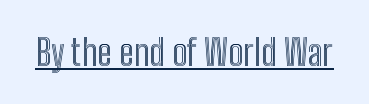
The image shows 36 px condensed type, upright; set normal letter spacing, underlined; a medium x-height.
